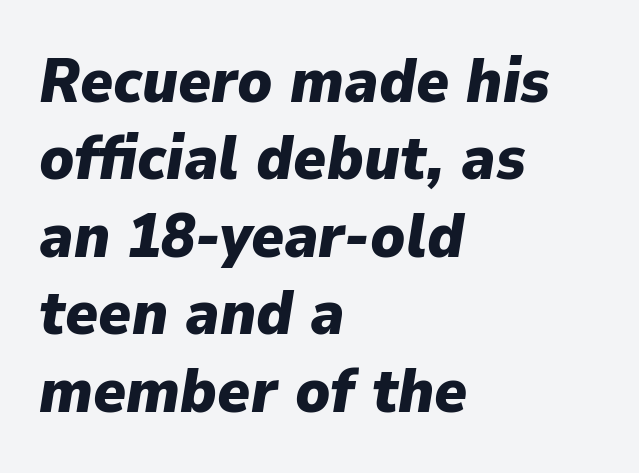
{"italic": "yes", "lean": "right", "slant_degrees": 9, "bold": "yes", "weight": "heavy", "width": "normal", "stroke_contrast": "low", "x_height": "medium", "monospaced": "no", "underline": "no", "align": "left", "line_spacing": "normal", "line_spacing_ratio": 1.25, "letter_spacing": "normal", "letter_spacing_em": 0.0, "glyph_px": 62}
